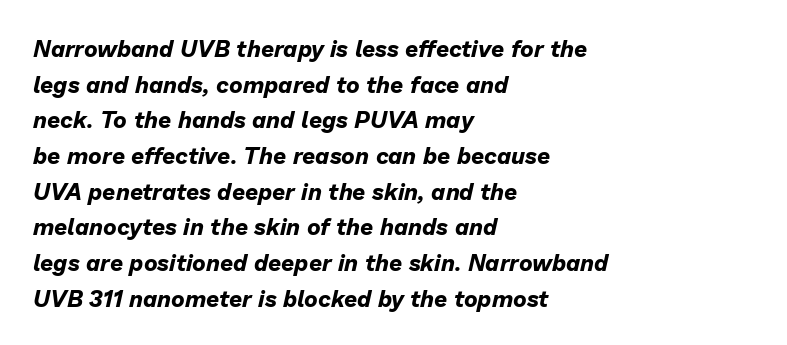
Characters are canted at an angle relative to the baseline's perpendicular. You could call the tracking neutral — neither tight nor loose. What weight is shown? A full bold with thick strokes. The rows are spaced the way most documents space them.
